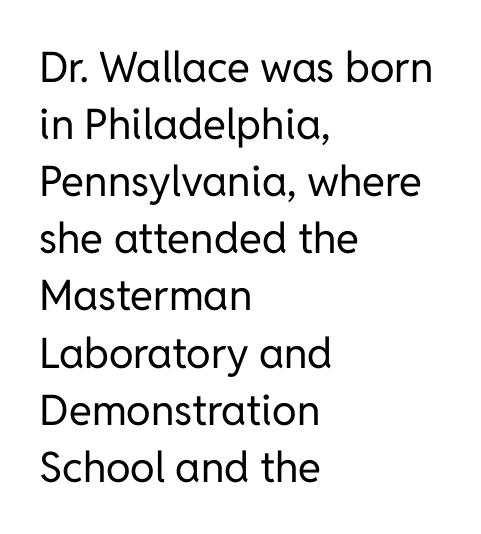
The image shows 42 px regular-weight sans-serif type, upright; set left-aligned, normal line spacing (1.36x), normal letter spacing, not underlined; low stroke contrast and a medium x-height.
